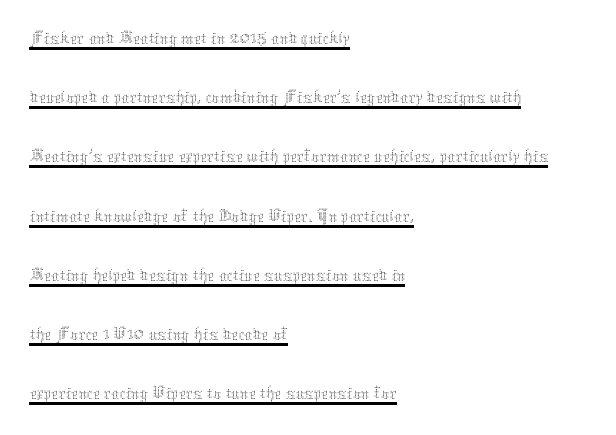
Q: Is the text bold? A: No.
Q: Is the text italic (slanted)? A: No, it is upright.
Q: Is the text underlined? A: Yes.
Q: How is the paragraph aligned? A: Left-aligned.
Q: Is the spacing between letters normal or unusually wide? A: Normal.
Q: Is the spacing between lines tight, normal or loose? A: Normal.
Q: Width (condensed, normal, or wide)? A: Normal.
Q: Stroke contrast? A: Medium.
Q: x-height? A: Medium.
Q: Monospaced? A: No.
